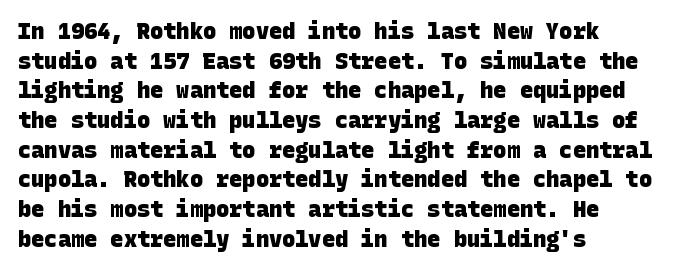
The typesetting leans heavy: a genuine bold. Leading: standard. The ragged edge is on the right, which tells us the setting is flush left. Spacing between characters is what you'd get straight out of the box. The passage shown is not underscored anywhere.
